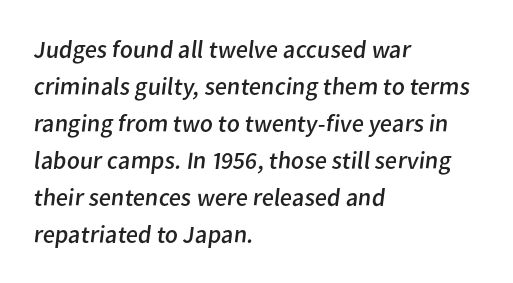
{"bold": "no", "underline": "no", "align": "left", "line_spacing": "normal", "line_spacing_ratio": 1.48, "letter_spacing": "normal", "letter_spacing_em": 0.0, "glyph_px": 25}
